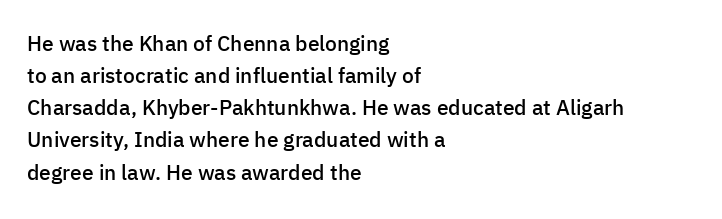
Regular leading. This sample is left-justified, so line endings fall wherever the words run out. Honestly, the letter spacing is just normal — you wouldn't notice it. The glyphs are unaccompanied by any horizontal stroke below them. Every letter is mildly thick-stroked: semibold rather than bold.
